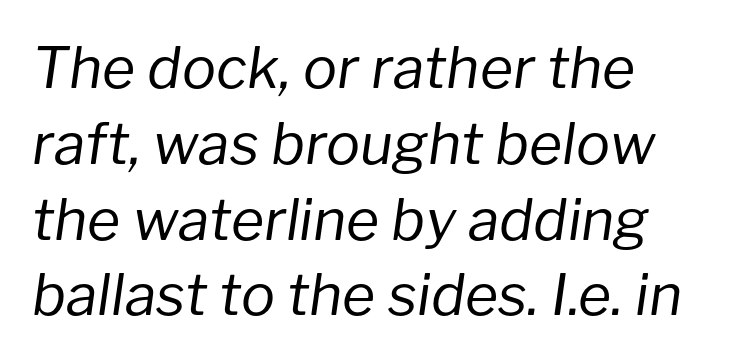
The image shows 57 px regular-weight type, italic (leaning right); set left-aligned, normal line spacing (1.33x), normal letter spacing, not underlined; low stroke contrast and a medium x-height.
